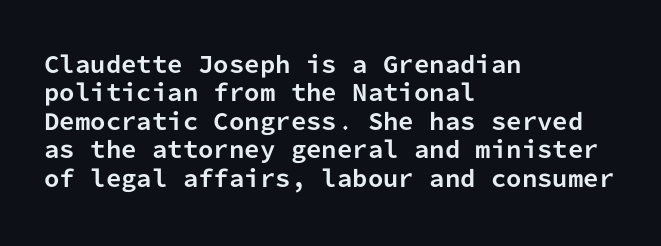
{"italic": "no", "bold": "yes", "underline": "no", "align": "left", "line_spacing": "normal", "line_spacing_ratio": 1.29, "letter_spacing": "normal", "letter_spacing_em": 0.0, "glyph_px": 22}
